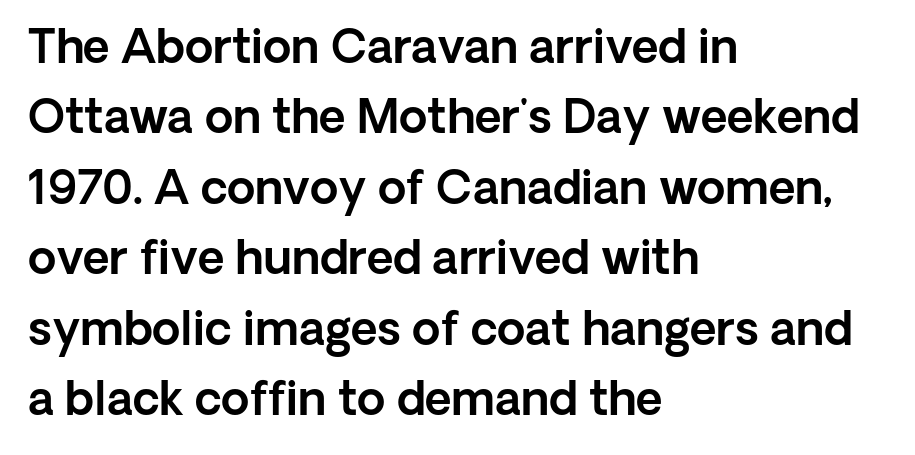
The image shows 46 px sans-serif type, upright; set left-aligned, normal line spacing (1.53x), normal letter spacing, not underlined; a medium x-height.
